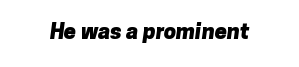
Q: Is the text bold? A: Yes.
Q: Is the text underlined? A: No.
Q: Is the spacing between letters normal or unusually wide? A: Normal.
